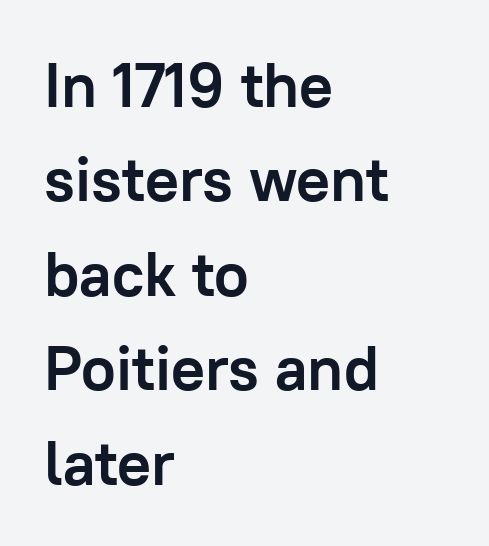
{"serif": "no", "italic": "no", "bold": "yes", "weight": "semibold", "width": "normal", "stroke_contrast": "low", "x_height": "medium", "monospaced": "no", "underline": "no", "align": "left", "line_spacing": "normal", "line_spacing_ratio": 1.5, "letter_spacing": "normal", "letter_spacing_em": 0.0, "glyph_px": 63}
